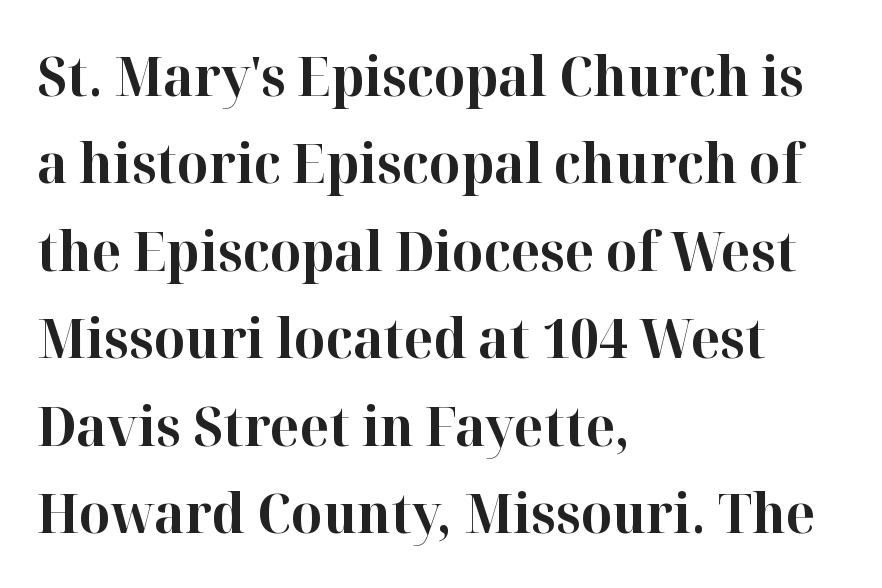
The image shows 55 px bold serif type, upright; set left-aligned, normal line spacing (1.59x), normal letter spacing, not underlined; high stroke contrast and a medium x-height.
